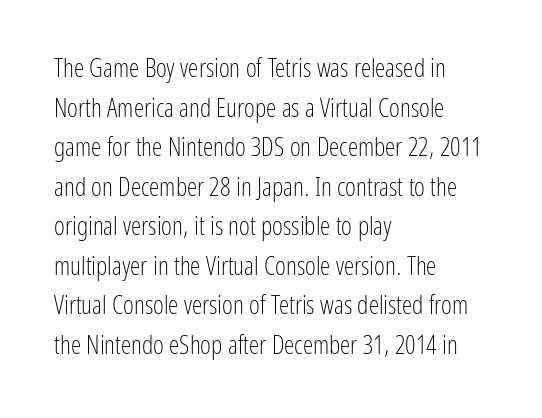
{"italic": "no", "bold": "no", "underline": "no", "align": "left", "line_spacing": "normal", "line_spacing_ratio": 1.52, "letter_spacing": "normal", "letter_spacing_em": 0.0, "glyph_px": 26}
